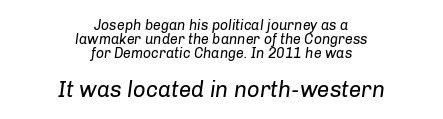
The image shows 22 px text type, italic (leaning right); set centered, tight line spacing (1.0x), normal letter spacing, not underlined; the second (bottom) block is 1.57x larger.
